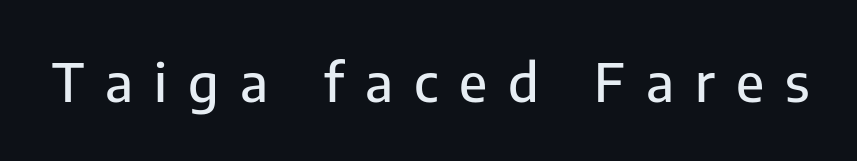
The image shows 53 px sans-serif type, upright; set unusually wide letter spacing (+0.4 em), not underlined; low stroke contrast and a medium x-height.
